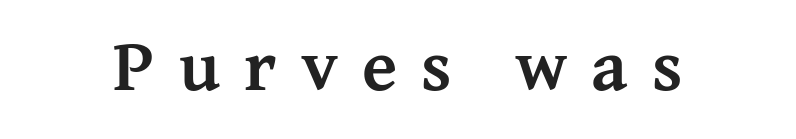
Q: Is the text bold? A: Yes.
Q: Is the text italic (slanted)? A: No, it is upright.
Q: Is the typeface a serif or a sans-serif typeface? A: Serif.
Q: Is the text underlined? A: No.
Q: Is the spacing between letters normal or unusually wide? A: Unusually wide.
Q: Width (condensed, normal, or wide)? A: Normal.
Q: Stroke contrast? A: Medium.
Q: x-height? A: Medium.
Q: Monospaced? A: No.
